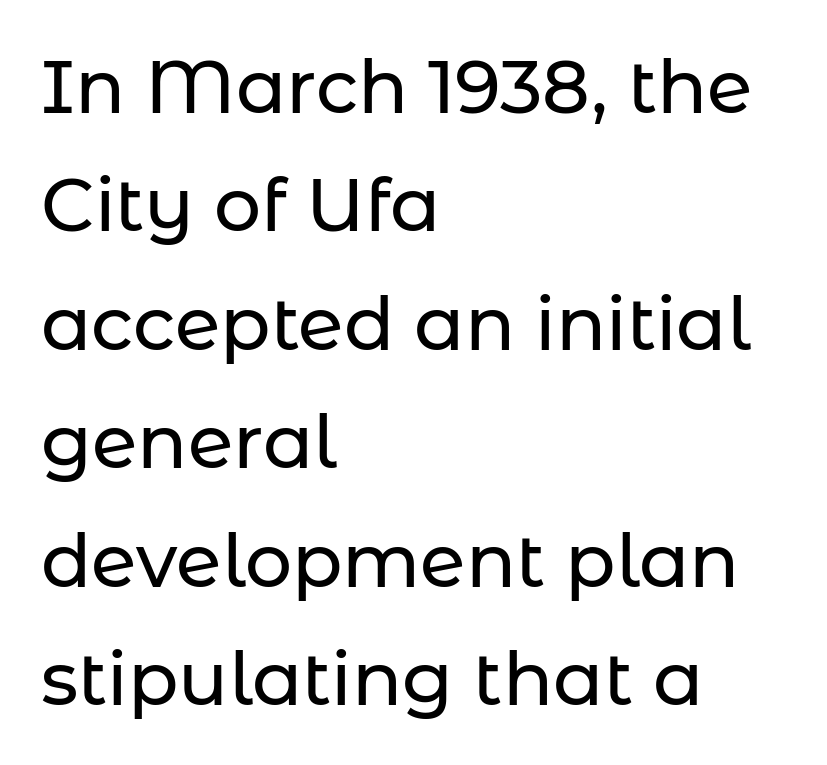
{"serif": "no", "italic": "no", "width": "normal", "stroke_contrast": "low", "x_height": "medium", "monospaced": "no", "underline": "no", "align": "left", "line_spacing": "normal", "line_spacing_ratio": 1.6, "letter_spacing": "normal", "letter_spacing_em": 0.0, "glyph_px": 74}
